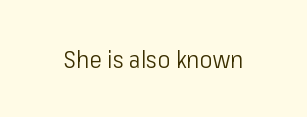
Only glyphs here, with clear space below each row. Notice how the stems are strictly vertical — no italics here. Between one letter and the next there's only the usual sliver of space. Is this a heavy cut? Hardly; it is regular or lighter.
